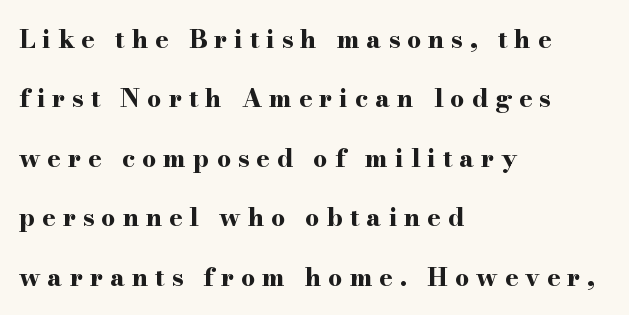
{"italic": "no", "bold": "yes", "underline": "no", "align": "left", "line_spacing": "loose", "line_spacing_ratio": 2.38, "letter_spacing": "wide", "letter_spacing_em": 0.28, "glyph_px": 25}
